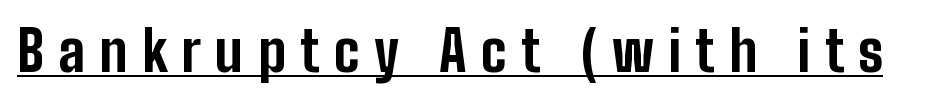
The image shows 55 px bold, condensed sans-serif type, upright; set unusually wide letter spacing (+0.26 em), underlined; low stroke contrast and a medium x-height.
